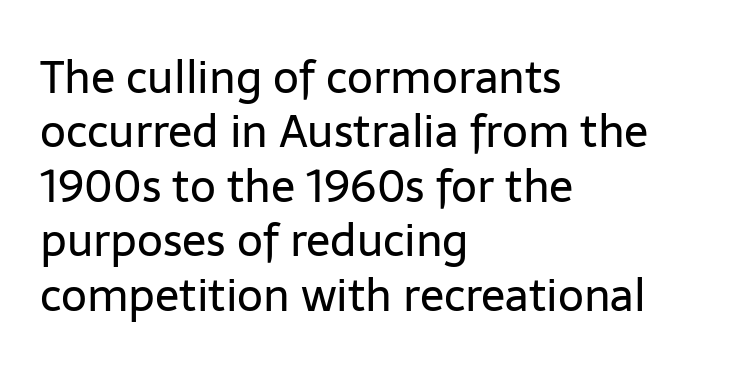
Alignment: flush left. Posture: straight, roman, zero tilt. A quiet, ordinary-to-light weight characterises the typeface. Examine the stroke ends and you'll find no serifs.
